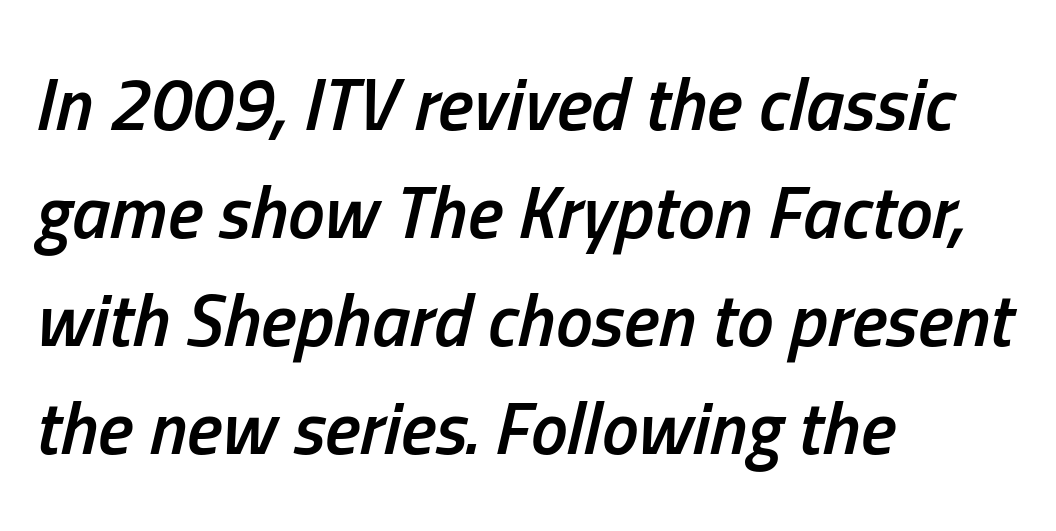
{"italic": "yes", "lean": "right", "slant_degrees": 13, "bold": "semi", "weight": "semibold", "width": "condensed", "stroke_contrast": "low", "x_height": "medium", "monospaced": "no", "underline": "no", "align": "left", "line_spacing": "normal", "line_spacing_ratio": 1.46, "letter_spacing": "normal", "letter_spacing_em": 0.0, "glyph_px": 74}
